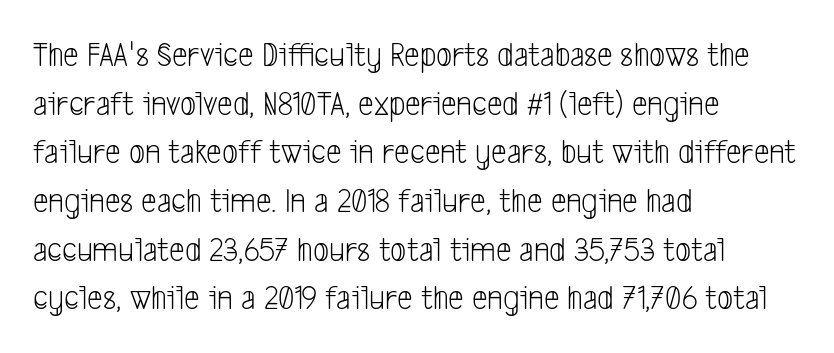
{"serif": "no", "bold": "no", "weight": "light", "width": "condensed", "stroke_contrast": "low", "x_height": "medium", "monospaced": "no", "underline": "no", "align": "left", "line_spacing": "normal", "line_spacing_ratio": 1.39, "letter_spacing": "normal", "letter_spacing_em": 0.0, "glyph_px": 35}
